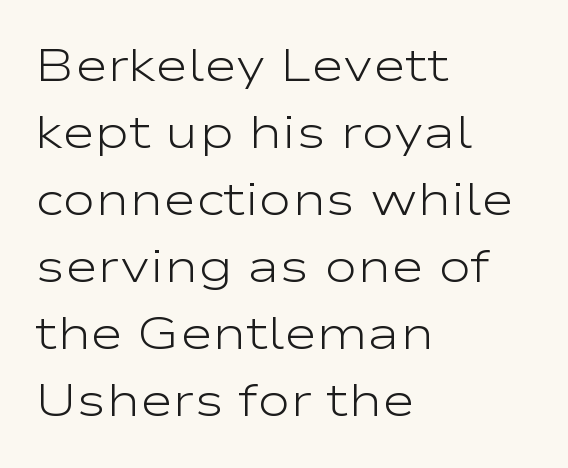
Q: Is the text bold? A: No.
Q: Is the text italic (slanted)? A: No, it is upright.
Q: Is the typeface a serif or a sans-serif typeface? A: Sans-serif.
Q: Is the text underlined? A: No.
Q: How is the paragraph aligned? A: Left-aligned.
Q: Is the spacing between letters normal or unusually wide? A: Normal.
Q: Is the spacing between lines tight, normal or loose? A: Normal.
Q: Width (condensed, normal, or wide)? A: Wide.
Q: Stroke contrast? A: Low.
Q: x-height? A: Medium.
Q: Monospaced? A: No.
